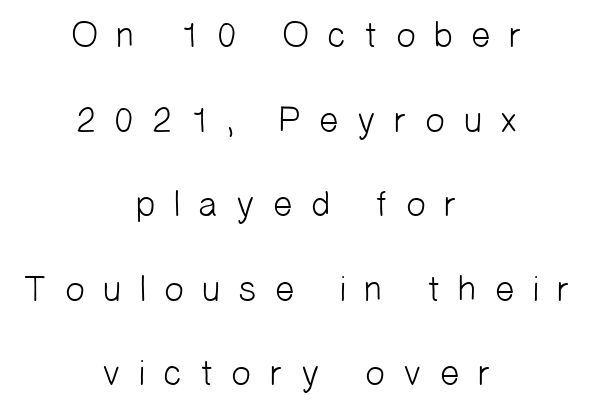
{"serif": "no", "bold": "no", "weight": "light", "width": "normal", "stroke_contrast": "low", "x_height": "medium", "monospaced": "no", "underline": "no", "align": "center", "line_spacing": "loose", "line_spacing_ratio": 2.35, "letter_spacing": "wide", "letter_spacing_em": 0.45, "glyph_px": 36}
